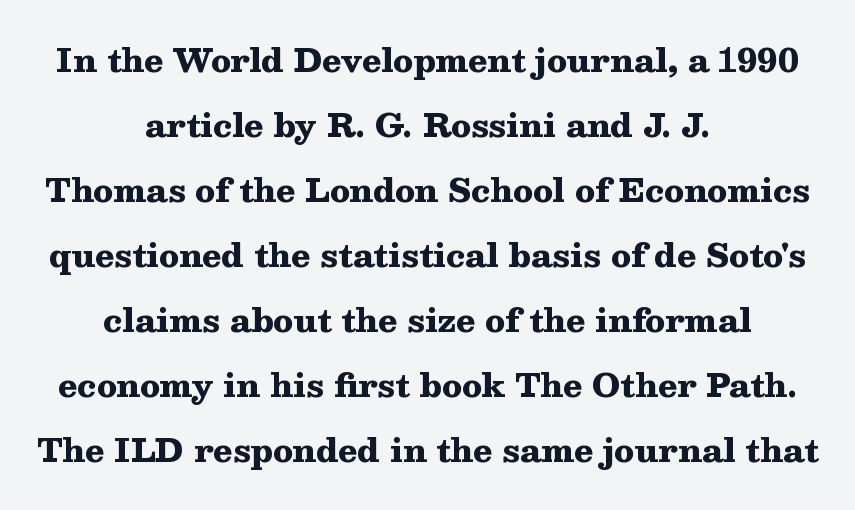
{"serif": "yes", "italic": "no", "bold": "yes", "weight": "heavy", "width": "wide", "stroke_contrast": "medium", "x_height": "medium", "monospaced": "no", "underline": "no", "align": "center", "line_spacing": "loose", "line_spacing_ratio": 2.03, "letter_spacing": "normal", "letter_spacing_em": 0.0, "glyph_px": 32}
